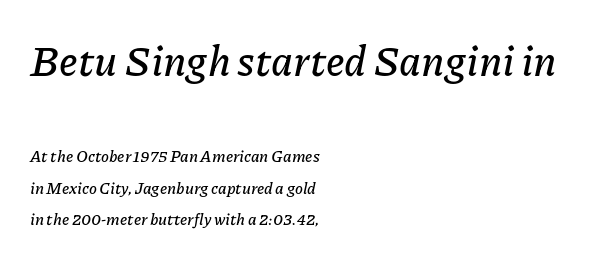
{"italic": "yes", "lean": "right", "slant_degrees": 11, "width": "normal", "stroke_contrast": "low", "x_height": "medium", "monospaced": "no", "underline": "no", "align": "left", "line_spacing": "loose", "line_spacing_ratio": 1.98, "letter_spacing": "normal", "letter_spacing_em": 0.0, "larger_block": "first", "size_ratio": 2.56, "glyph_px": 41}
